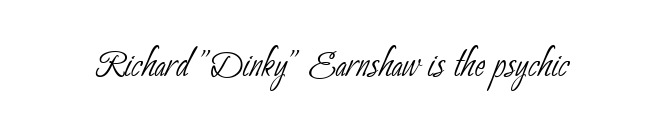
Looks like regular typesetting: each glyph gets only the width it needs. A bare baseline throughout the passage. Standard letterfit; no display-style spreading of the glyphs. The typeface has the unassuming heft of standard copy or less. The font family rendered here belongs to the sans-serif group.
